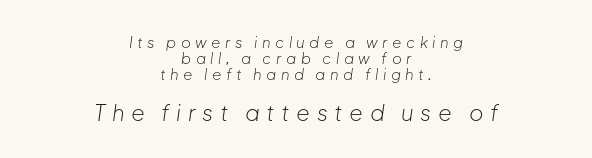
Q: Is the text bold? A: No.
Q: Is the text italic (slanted)? A: Yes, it leans right by about 8 degrees.
Q: Is the text underlined? A: No.
Q: How is the paragraph aligned? A: Centered.
Q: Is the spacing between letters normal or unusually wide? A: Unusually wide.
Q: Is the spacing between lines tight, normal or loose? A: Tight.
Q: Which block of text is set in a larger size, the first (top) or the second (bottom)? A: The second (bottom) one.
